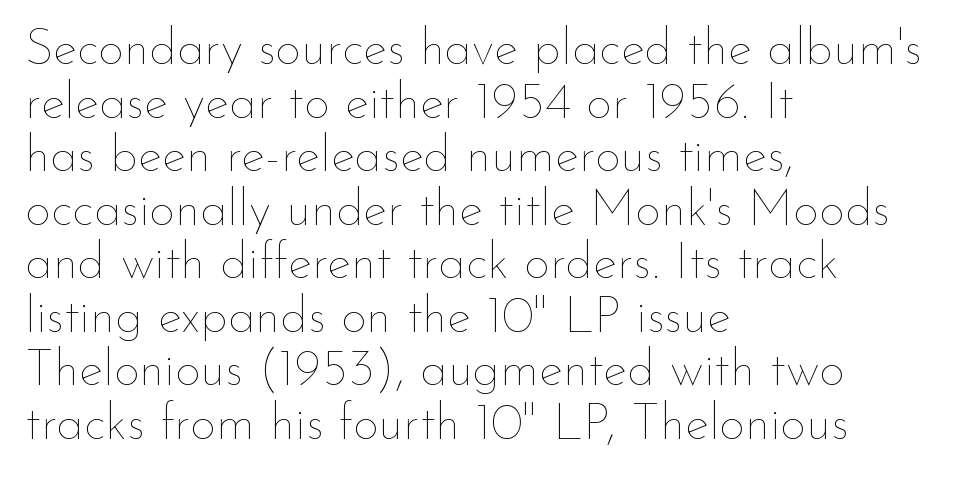
Q: Is the text bold? A: No.
Q: Is the text italic (slanted)? A: No, it is upright.
Q: Is the text underlined? A: No.
Q: How is the paragraph aligned? A: Left-aligned.
Q: Is the spacing between letters normal or unusually wide? A: Normal.
Q: Is the spacing between lines tight, normal or loose? A: Tight.
Q: Width (condensed, normal, or wide)? A: Normal.
Q: Stroke contrast? A: Low.
Q: x-height? A: Small.
Q: Monospaced? A: No.
